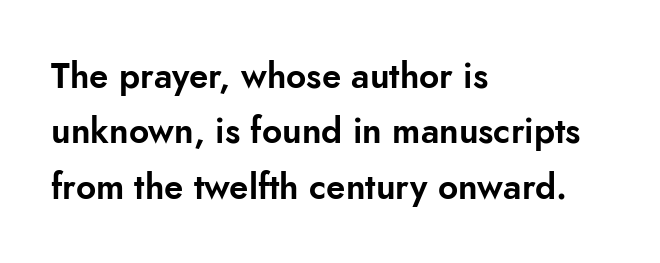
{"serif": "no", "italic": "no", "width": "normal", "stroke_contrast": "low", "x_height": "small", "monospaced": "no", "underline": "no", "align": "left", "line_spacing": "normal", "line_spacing_ratio": 1.58, "letter_spacing": "normal", "letter_spacing_em": 0.0, "glyph_px": 35}
